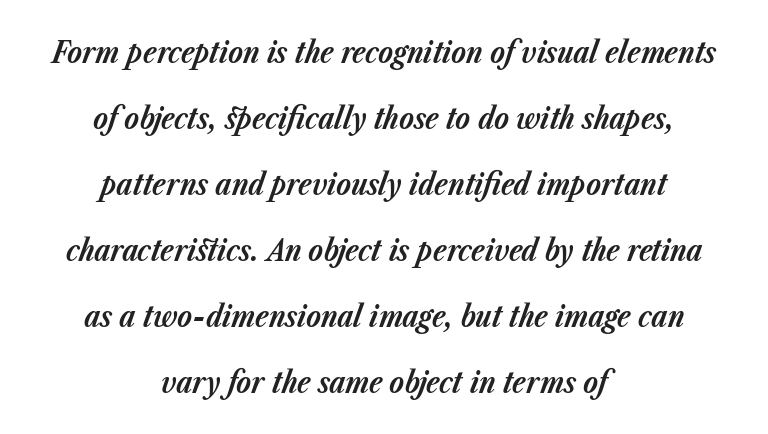
The image shows 30 px bold type, italic (leaning right); set centered, loose line spacing (2.2x), normal letter spacing, not underlined; low stroke contrast and a medium x-height.
